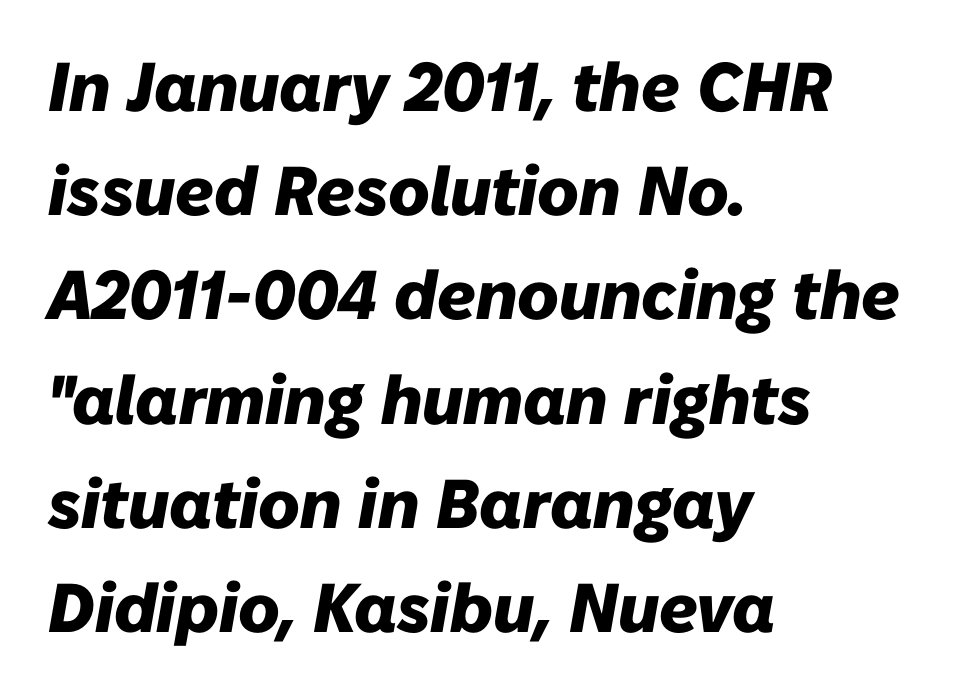
The image shows 69 px heavy type, italic (leaning right); set left-aligned, normal line spacing (1.51x), normal letter spacing, not underlined; low stroke contrast and a medium x-height.
